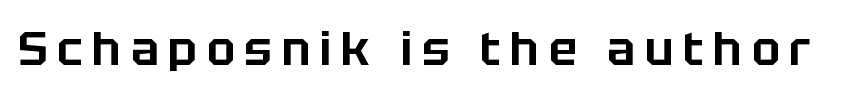
Q: Is the text italic (slanted)? A: No, it is upright.
Q: Is the typeface a serif or a sans-serif typeface? A: Sans-serif.
Q: Is the text underlined? A: No.
Q: Is the spacing between letters normal or unusually wide? A: Unusually wide.
Q: Width (condensed, normal, or wide)? A: Normal.
Q: Stroke contrast? A: Low.
Q: x-height? A: Large.
Q: Monospaced? A: No.
